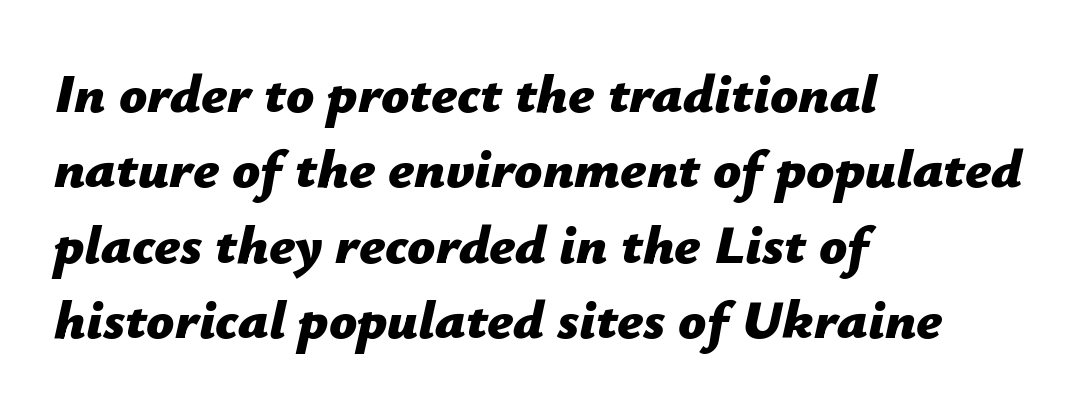
Descenders are the only things crossing below the line. The letters are slanted; this is an italic face. The leading is moderate, giving the passage an even texture. Inter-character spacing is left at the font's built-in metrics. One-word summary of the alignment: left. The typesetting leans heavy: a genuine bold.
